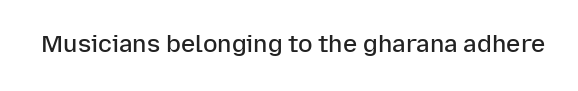
Q: Is the text bold? A: Semi-bold.
Q: Is the text italic (slanted)? A: No, it is upright.
Q: Is the text underlined? A: No.
Q: Is the spacing between letters normal or unusually wide? A: Normal.
